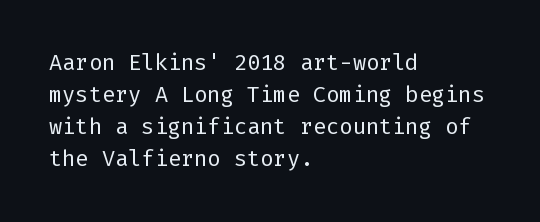
Q: Is the text bold? A: No.
Q: Is the text italic (slanted)? A: No, it is upright.
Q: Is the text underlined? A: No.
Q: How is the paragraph aligned? A: Left-aligned.
Q: Is the spacing between letters normal or unusually wide? A: Normal.
Q: Is the spacing between lines tight, normal or loose? A: Normal.
